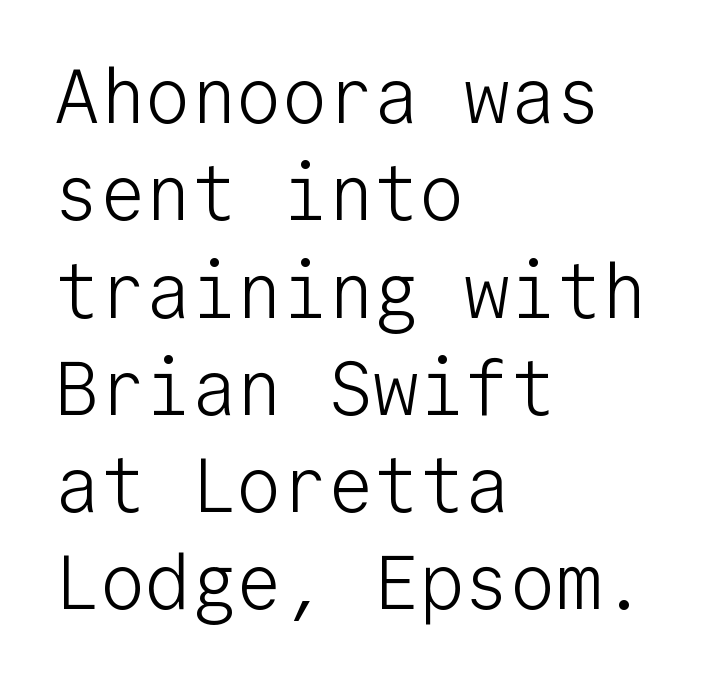
A classic flush-left, rag-right setting is used for this passage. Short note: letters normally spaced. Stroke mass is kept to a normal reading level or below. Here the designer chose a console-style face with uniform glyph widths. Letters rest on an invisible, unmarked baseline. This rendering employs a face without finishing strokes, i.e., a sans-serif.
